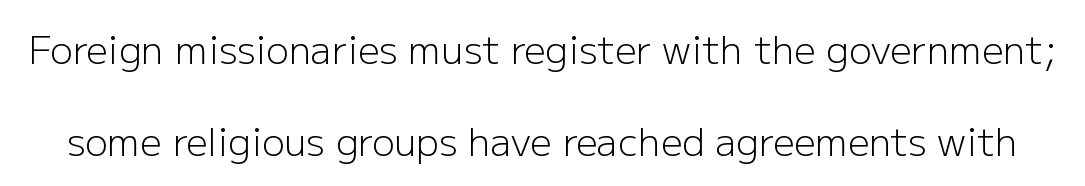
{"serif": "no", "italic": "no", "bold": "no", "weight": "light", "width": "normal", "stroke_contrast": "low", "x_height": "medium", "monospaced": "no", "underline": "no", "line_spacing": "loose", "line_spacing_ratio": 2.42, "letter_spacing": "normal", "letter_spacing_em": 0.0, "glyph_px": 38}
